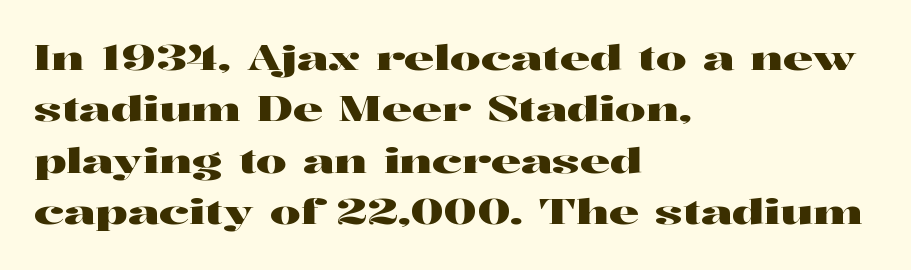
Look at the bottom of the vertical strokes: they flare into serifs here. The face used here is rendered with its standard letterfit. Beneath every word, the page is bare. A typesetter would call this proportional, since set widths differ per character. Visually the block forms a straight wall on the left and a jagged coastline on the right. Successive baselines arrive at the customary interval.
